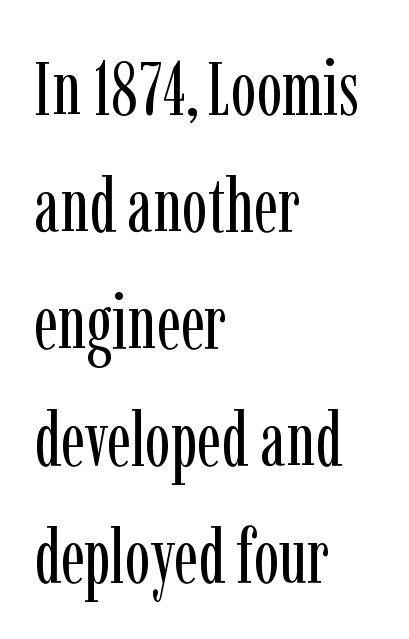
Q: Is the text bold? A: No.
Q: Is the text italic (slanted)? A: No, it is upright.
Q: Is the typeface a serif or a sans-serif typeface? A: Serif.
Q: Is the text underlined? A: No.
Q: How is the paragraph aligned? A: Left-aligned.
Q: Is the spacing between letters normal or unusually wide? A: Normal.
Q: Is the spacing between lines tight, normal or loose? A: Normal.
Q: Width (condensed, normal, or wide)? A: Condensed.
Q: Stroke contrast? A: Low.
Q: x-height? A: Medium.
Q: Monospaced? A: No.
